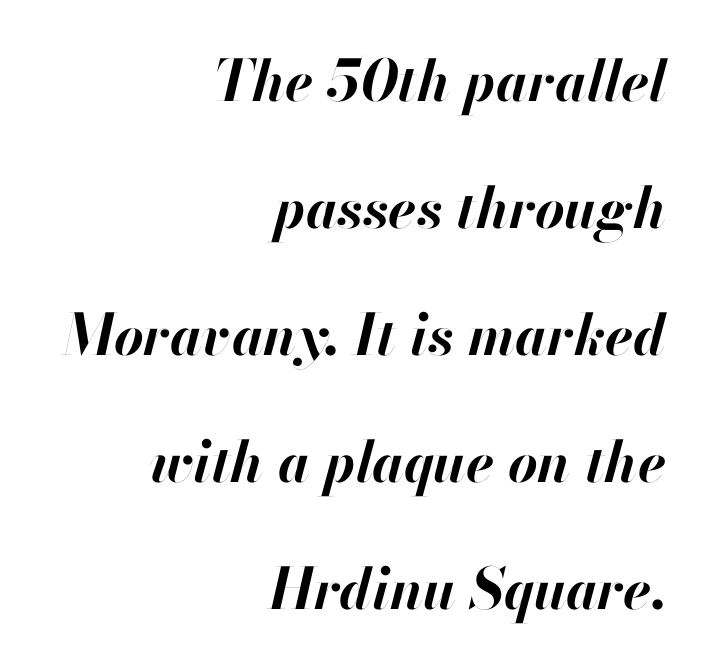
Q: Is the text bold? A: Yes.
Q: Is the text italic (slanted)? A: Yes, it leans right by about 13 degrees.
Q: Is the text underlined? A: No.
Q: How is the paragraph aligned? A: Right-aligned.
Q: Is the spacing between letters normal or unusually wide? A: Normal.
Q: Is the spacing between lines tight, normal or loose? A: Loose.
Q: Width (condensed, normal, or wide)? A: Normal.
Q: Stroke contrast? A: High.
Q: x-height? A: Small.
Q: Monospaced? A: No.
